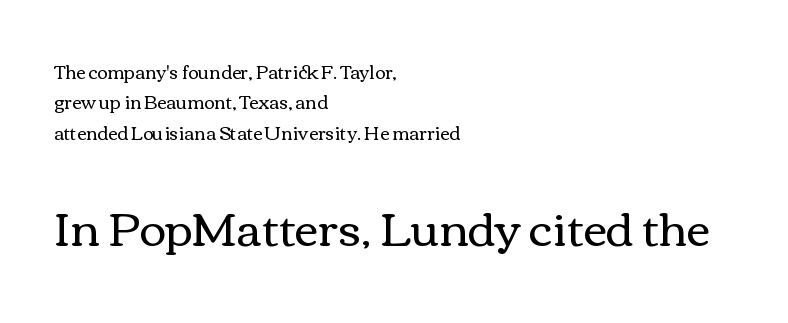
The image shows 46 px regular-weight, wide type, upright; set left-aligned, normal line spacing (1.69x), normal letter spacing, not underlined; the second (bottom) block is 2.56x larger; a medium x-height.
